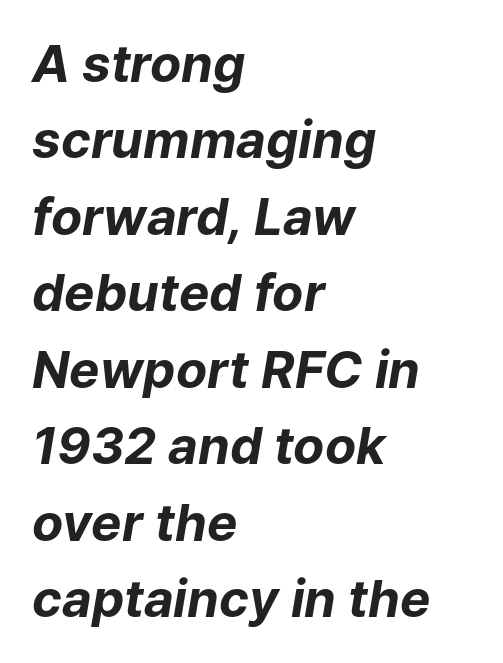
Q: Is the text bold? A: Yes.
Q: Is the text italic (slanted)? A: Yes, it leans right by about 9 degrees.
Q: Is the text underlined? A: No.
Q: How is the paragraph aligned? A: Left-aligned.
Q: Is the spacing between letters normal or unusually wide? A: Normal.
Q: Is the spacing between lines tight, normal or loose? A: Normal.
Q: Width (condensed, normal, or wide)? A: Normal.
Q: Stroke contrast? A: Low.
Q: x-height? A: Medium.
Q: Monospaced? A: No.
